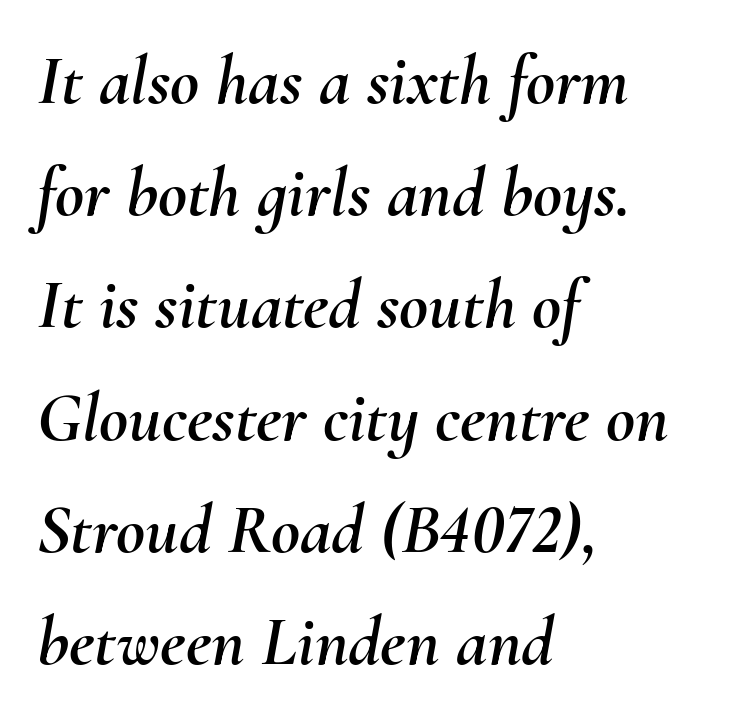
{"italic": "yes", "lean": "right", "slant_degrees": 10, "width": "normal", "stroke_contrast": "medium", "x_height": "small", "monospaced": "no", "underline": "no", "align": "left", "line_spacing": "normal", "line_spacing_ratio": 1.58, "letter_spacing": "normal", "letter_spacing_em": 0.0, "glyph_px": 71}
